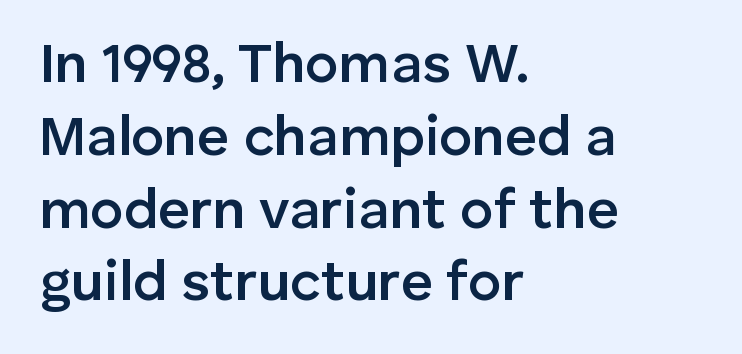
The image shows 56 px semibold sans-serif type, upright; set left-aligned, normal line spacing (1.3x), normal letter spacing, not underlined; low stroke contrast and a medium x-height.
